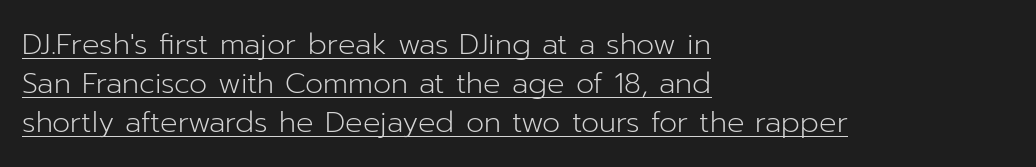
Q: Is the text bold? A: No.
Q: Is the text italic (slanted)? A: No, it is upright.
Q: Is the typeface a serif or a sans-serif typeface? A: Sans-serif.
Q: Is the text underlined? A: Yes.
Q: How is the paragraph aligned? A: Left-aligned.
Q: Is the spacing between letters normal or unusually wide? A: Normal.
Q: Is the spacing between lines tight, normal or loose? A: Normal.
Q: Width (condensed, normal, or wide)? A: Normal.
Q: Stroke contrast? A: Low.
Q: x-height? A: Medium.
Q: Monospaced? A: No.
